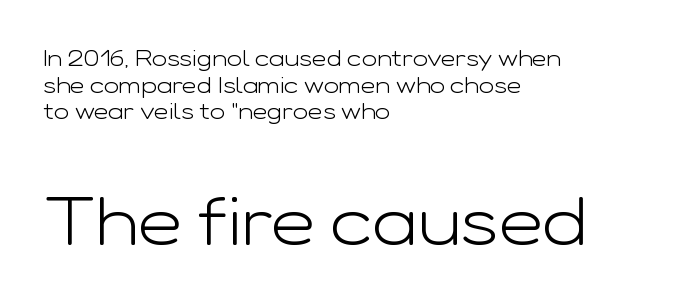
Descenders hang freely into open space. If you squint, the bottom block still reads clearly — it's the larger of the two. A typesetter would call this proportional, since set widths differ per character. The gaps between neighbouring characters are ordinary and unremarkable.
